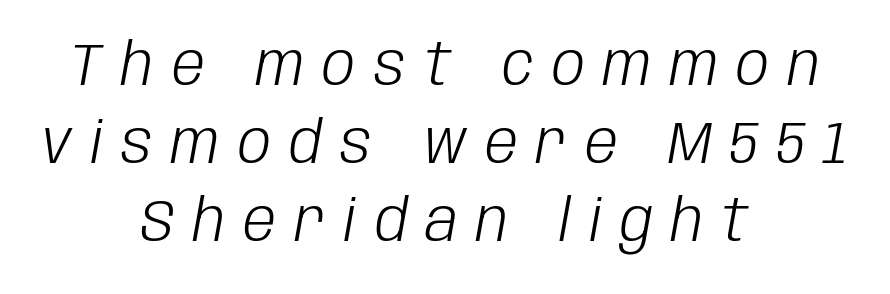
The image shows 59 px light, condensed type, italic (leaning right); set centered, normal line spacing (1.32x), unusually wide letter spacing (+0.31 em), not underlined; low stroke contrast and a large x-height.
